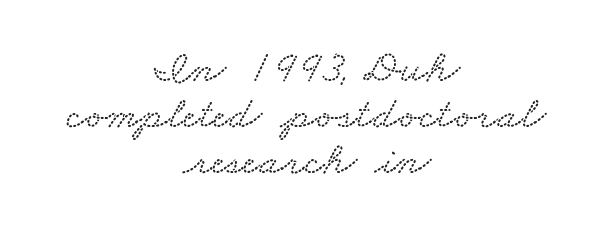
The image shows 45 px wide type; set centered, tight line spacing (1.02x), normal letter spacing, not underlined; low stroke contrast and a small x-height.
